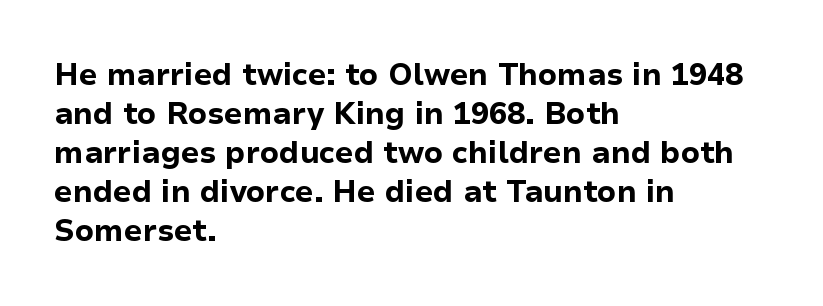
Q: Is the text bold? A: Yes.
Q: Is the text italic (slanted)? A: No, it is upright.
Q: Is the typeface a serif or a sans-serif typeface? A: Sans-serif.
Q: Is the text underlined? A: No.
Q: How is the paragraph aligned? A: Left-aligned.
Q: Is the spacing between letters normal or unusually wide? A: Normal.
Q: Is the spacing between lines tight, normal or loose? A: Normal.
Q: Width (condensed, normal, or wide)? A: Normal.
Q: Stroke contrast? A: Low.
Q: x-height? A: Medium.
Q: Monospaced? A: No.
